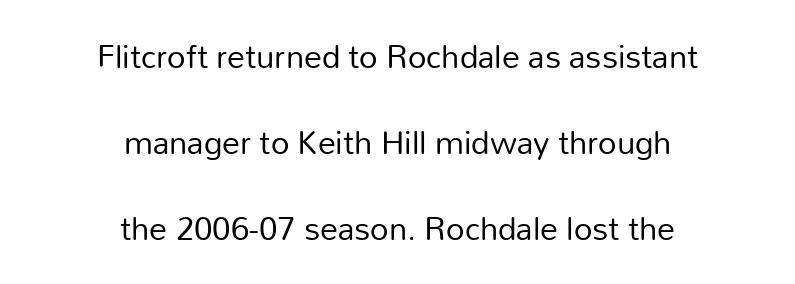
{"serif": "no", "italic": "no", "bold": "no", "weight": "regular", "width": "normal", "stroke_contrast": "low", "x_height": "medium", "monospaced": "no", "underline": "no", "align": "center", "line_spacing": "loose", "line_spacing_ratio": 2.39, "letter_spacing": "normal", "letter_spacing_em": 0.0, "glyph_px": 36}
